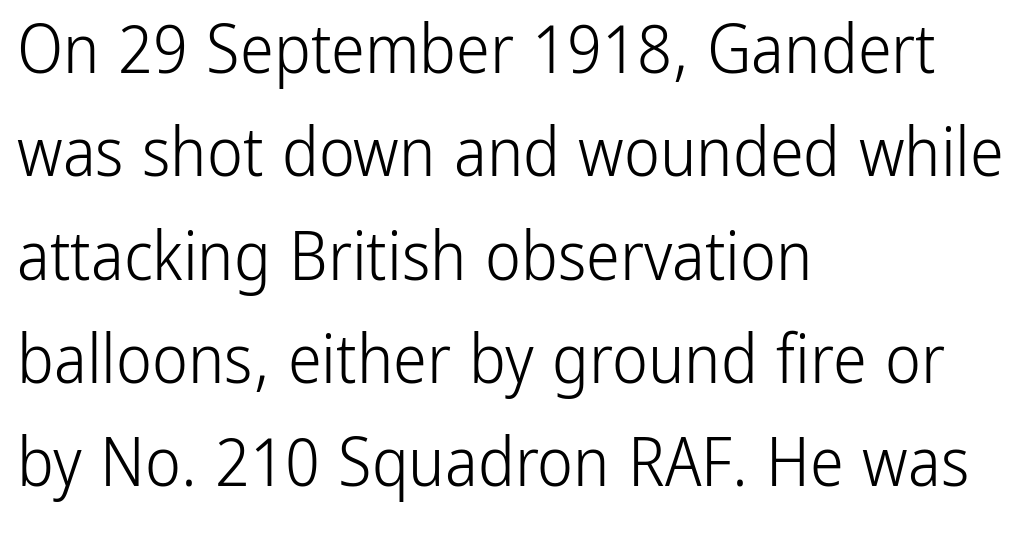
Q: Is the text bold? A: No.
Q: Is the text italic (slanted)? A: No, it is upright.
Q: Is the typeface a serif or a sans-serif typeface? A: Sans-serif.
Q: Is the text underlined? A: No.
Q: How is the paragraph aligned? A: Left-aligned.
Q: Is the spacing between letters normal or unusually wide? A: Normal.
Q: Is the spacing between lines tight, normal or loose? A: Normal.
Q: Width (condensed, normal, or wide)? A: Condensed.
Q: Stroke contrast? A: Low.
Q: x-height? A: Medium.
Q: Monospaced? A: No.
